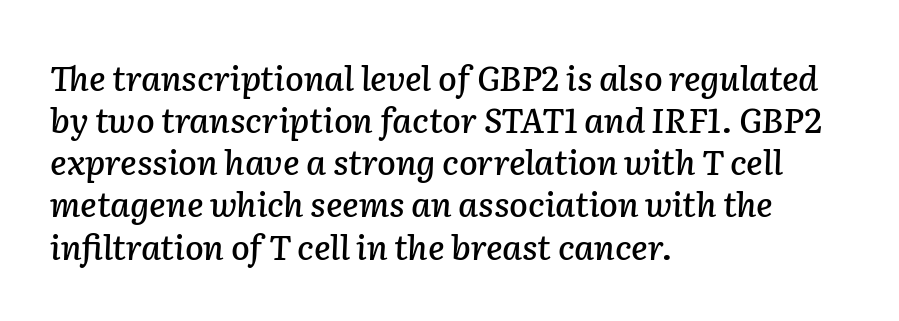
The rag falls on the right side of this text block. Descender tails drop into unmarked territory. Do the characters align in a grid? No, the font is proportional. Spacing between characters is what you'd get straight out of the box. The whole block is typeset with a tilt.
